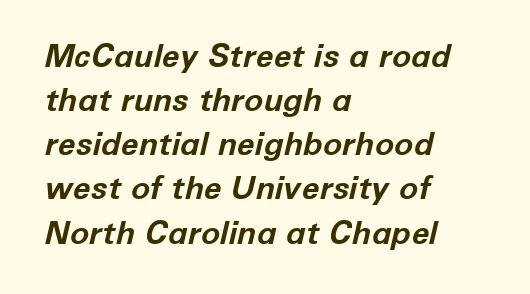
The font is running at its bold setting. Italic? Definitely — the glyphs are oblique. Quick note: interline space is typical. The paragraph has a hard left edge and a soft right edge.
